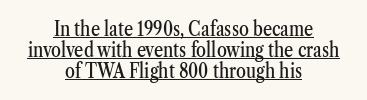
Q: Is the text italic (slanted)? A: No, it is upright.
Q: Is the text underlined? A: Yes.
Q: How is the paragraph aligned? A: Centered.
Q: Is the spacing between letters normal or unusually wide? A: Normal.
Q: Is the spacing between lines tight, normal or loose? A: Tight.
